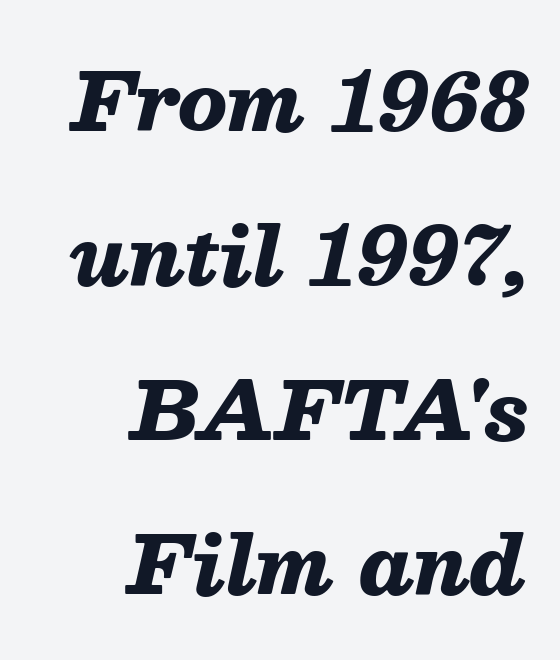
Standard letterfit; no display-style spreading of the glyphs. Clear beneath every line of the passage. These lines are set flush right with a ragged left edge. The face used here is proportionally spaced, like ordinary book or web type. Emphasis-style slanted type is in use. The block of text is sparse from top to bottom, with ample space between rows.
